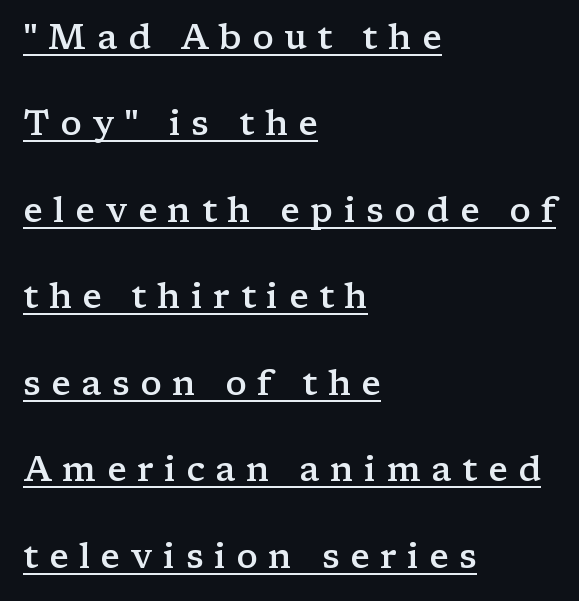
{"serif": "yes", "italic": "no", "bold": "semi", "weight": "semibold", "width": "wide", "stroke_contrast": "low", "x_height": "medium", "monospaced": "no", "underline": "yes", "align": "left", "line_spacing": "loose", "line_spacing_ratio": 2.47, "letter_spacing": "wide", "letter_spacing_em": 0.3, "glyph_px": 35}
